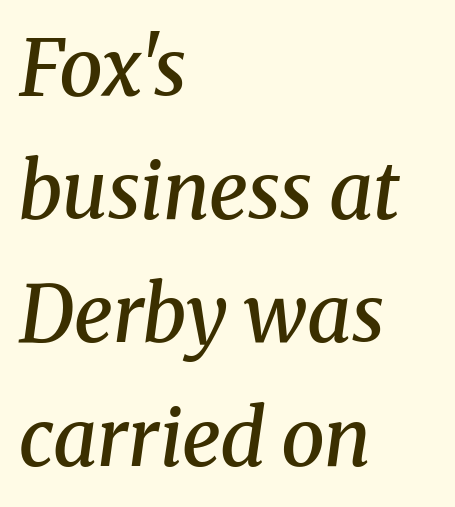
Every character sits at an angle, as italics do. The strokes are fattened partway — semibold, not bold. The letters advance in unequal steps, a hallmark of proportional type. Does the leading feel generous? No, just average. Just letters on the line, the space beneath them empty. One-word summary of the alignment: left.
